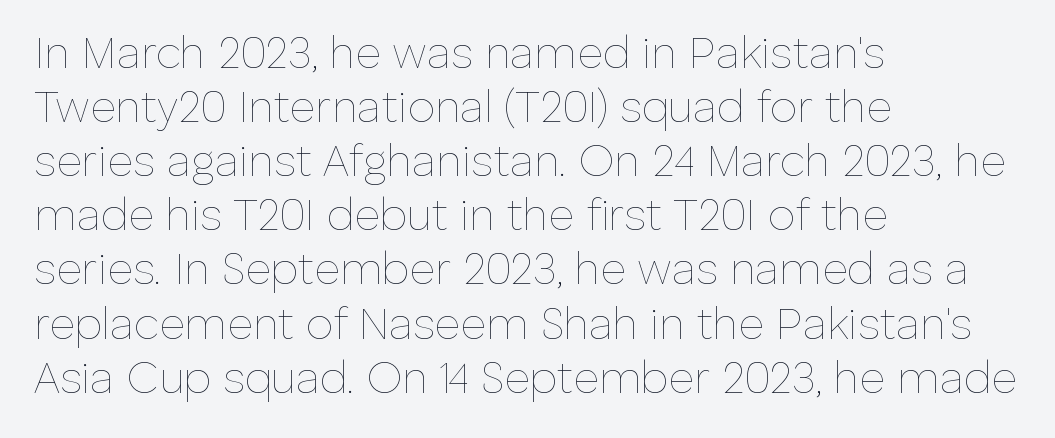
Q: Is the text bold? A: No.
Q: Is the text italic (slanted)? A: No, it is upright.
Q: Is the text underlined? A: No.
Q: How is the paragraph aligned? A: Left-aligned.
Q: Is the spacing between letters normal or unusually wide? A: Normal.
Q: Width (condensed, normal, or wide)? A: Normal.
Q: Stroke contrast? A: Low.
Q: x-height? A: Medium.
Q: Monospaced? A: No.
